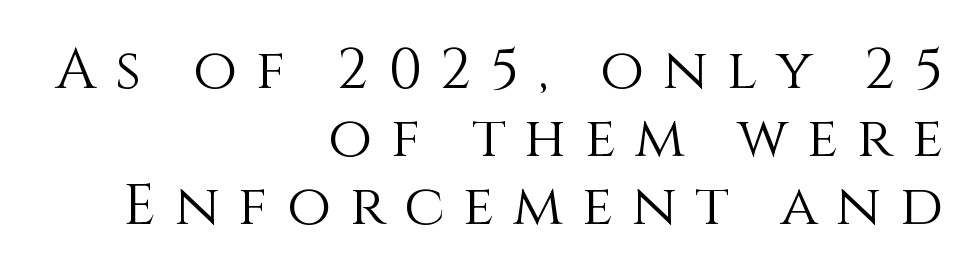
The image shows 57 px light type, upright; set right-aligned, line spacing 1.19x, unusually wide letter spacing (+0.33 em), not underlined; medium stroke contrast and a large x-height.
